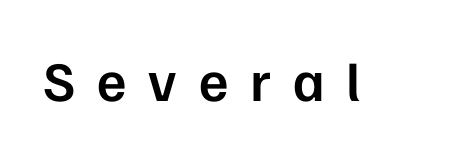
{"serif": "no", "italic": "no", "bold": "semi", "weight": "semibold", "width": "normal", "stroke_contrast": "low", "x_height": "medium", "monospaced": "no", "underline": "no", "letter_spacing": "wide", "letter_spacing_em": 0.39, "glyph_px": 56}
